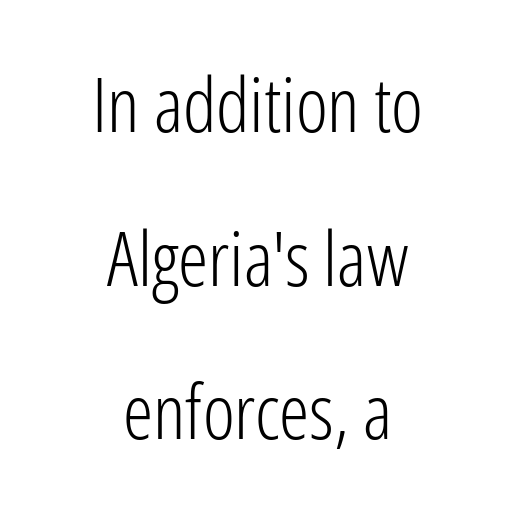
Horizontal bands of white between lines are thick stripes. These glyphs show unthickened strokes, regular width or finer. Only glyphs here, with clear space below each row. Both edges are ragged and mirror each other, which tells us the setting is centered. Honestly, the letter spacing is just normal — you wouldn't notice it.
